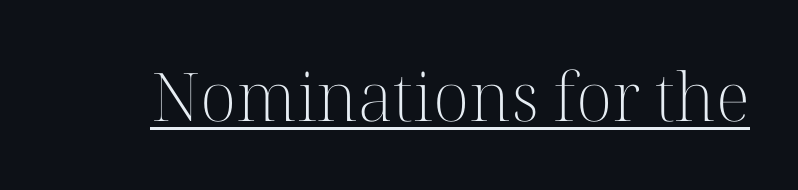
{"serif": "yes", "italic": "no", "bold": "no", "weight": "light", "width": "normal", "stroke_contrast": "high", "x_height": "medium", "monospaced": "no", "underline": "yes", "letter_spacing": "normal", "letter_spacing_em": 0.0, "glyph_px": 67}
